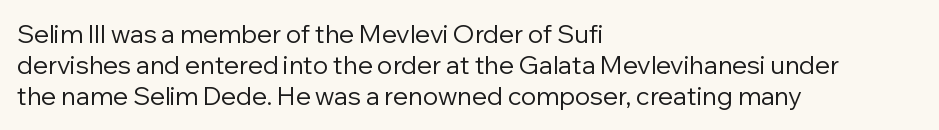
The image shows 25 px text type, upright; set left-aligned, normal line spacing (1.25x), normal letter spacing, not underlined.
